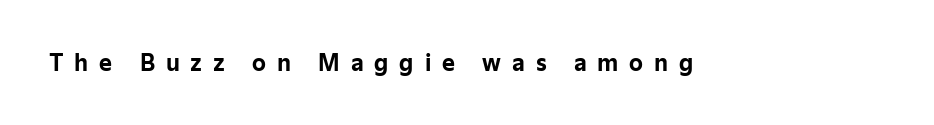
{"italic": "no", "bold": "yes", "underline": "no", "letter_spacing": "wide", "letter_spacing_em": 0.49, "glyph_px": 22}
